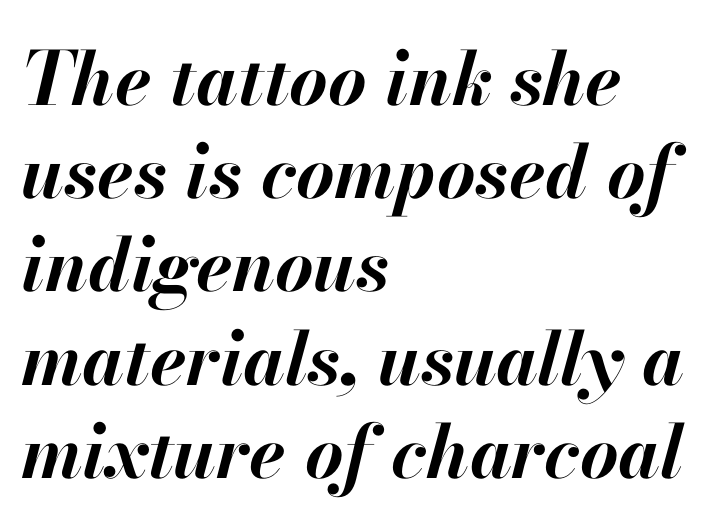
Note the varied advance widths — an 'i' is clearly narrower than an 'm'. Descenders hang freely into open space. The rendering uses a bold face; every stroke is thick and dark. Leading: standard.
